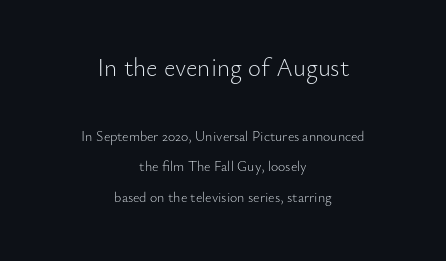
{"italic": "no", "bold": "no", "underline": "no", "align": "center", "line_spacing": "loose", "line_spacing_ratio": 2.19, "letter_spacing": "normal", "letter_spacing_em": 0.0, "larger_block": "first", "size_ratio": 1.79, "glyph_px": 25}
